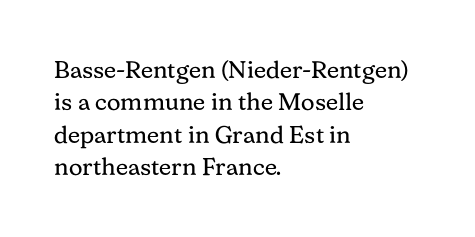
{"italic": "no", "bold": "no", "underline": "no", "align": "left", "line_spacing": "normal", "line_spacing_ratio": 1.35, "letter_spacing": "normal", "letter_spacing_em": 0.0, "glyph_px": 24}
